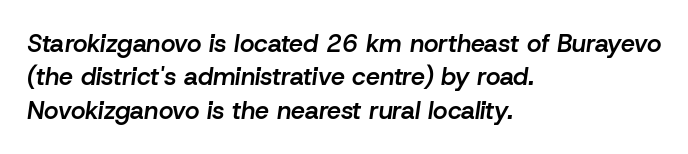
Is the block centered? No — it sits flush against the left margin. Baseline-to-baseline distance is the conventional proportion of letter height. On the weight axis this lands at semibold, roughly 600. Every character sits at an angle, as italics do. Quick note: underline off.
